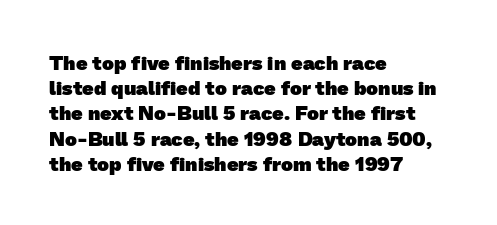
{"bold": "yes", "underline": "no", "align": "left", "line_spacing": "normal", "line_spacing_ratio": 1.26, "letter_spacing": "normal", "letter_spacing_em": 0.0, "glyph_px": 20}
